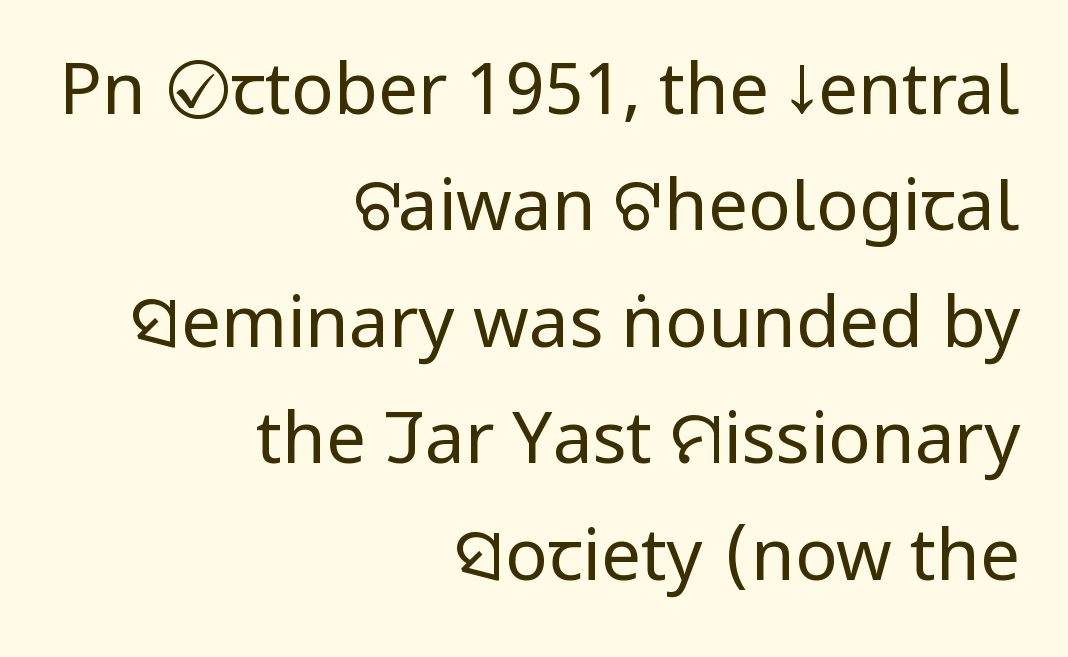
Q: Is the text bold? A: No.
Q: Is the text italic (slanted)? A: No, it is upright.
Q: Is the typeface a serif or a sans-serif typeface? A: Sans-serif.
Q: Is the text underlined? A: No.
Q: How is the paragraph aligned? A: Right-aligned.
Q: Is the spacing between letters normal or unusually wide? A: Normal.
Q: Is the spacing between lines tight, normal or loose? A: Normal.
Q: Width (condensed, normal, or wide)? A: Condensed.
Q: Stroke contrast? A: Low.
Q: x-height? A: Large.
Q: Monospaced? A: No.
